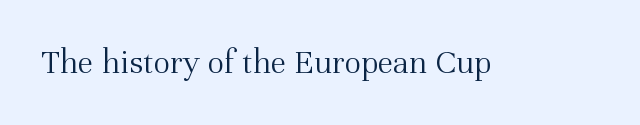
The image shows 35 px light serif type, upright; set normal letter spacing, not underlined; medium stroke contrast and a medium x-height.
